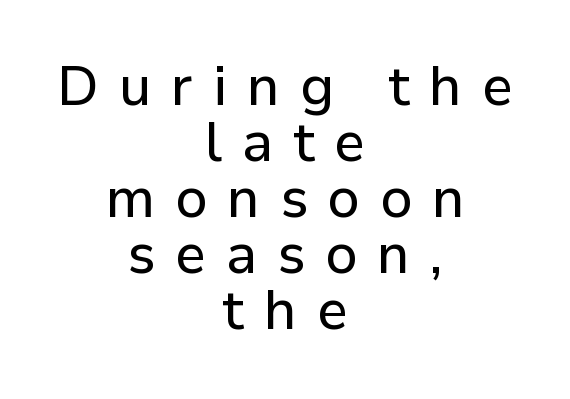
Q: Is the text italic (slanted)? A: No, it is upright.
Q: Is the typeface a serif or a sans-serif typeface? A: Sans-serif.
Q: Is the text underlined? A: No.
Q: How is the paragraph aligned? A: Centered.
Q: Is the spacing between letters normal or unusually wide? A: Unusually wide.
Q: Is the spacing between lines tight, normal or loose? A: Tight.
Q: Width (condensed, normal, or wide)? A: Normal.
Q: Stroke contrast? A: Low.
Q: x-height? A: Medium.
Q: Monospaced? A: No.
